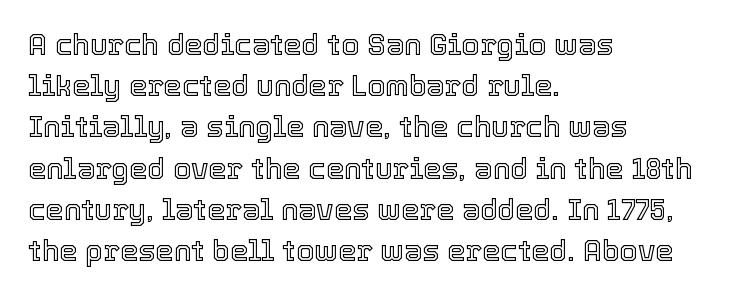
The rag falls on the right side of this text block. Does extra space separate the letters? No, they use regular spacing. Students, observe: this is what conventionally led text looks like. The passage shown is not underscored anywhere. Character widths vary here, with narrow letters taking less room than wide ones.
